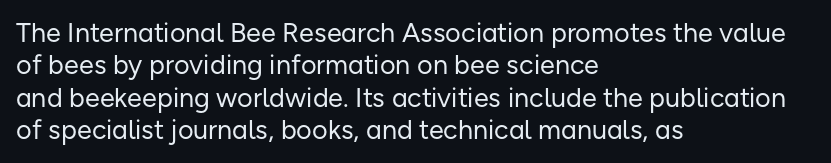
The font is comparable to plain body text, perhaps lighter. Line starts are locked; line ends wander. Nothing unusual about the tracking: characters are spaced as the font intends. The type sits square on the baseline with zero lean. Rule under the text: the space is simply empty.
